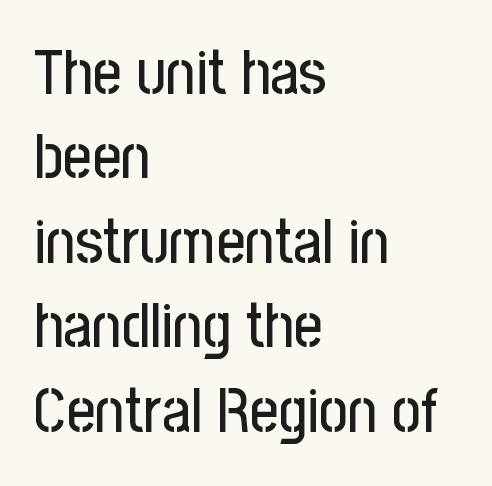
The specimen omits any rule beneath the text block's lines. One glance says typical: line gaps are just what's usual. Caption: standard tracking, unaltered. Each letter's strokes conclude bluntly, with no projecting serifs.
